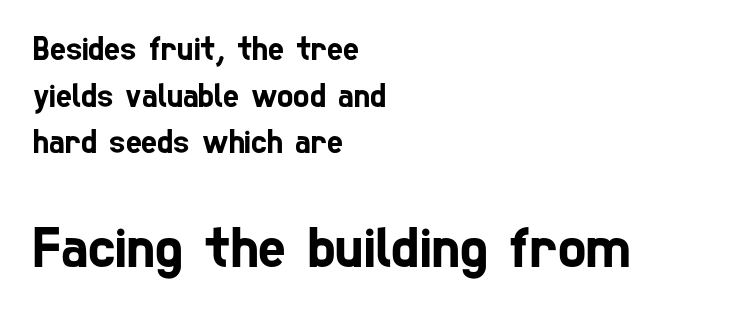
The letters sit at their default tracking, neither squeezed nor spread. These lines are rendered in a variable-pitch font. Leftover space on each line is placed entirely after the last word. Size hierarchy here favors the trailing block over the leading one.
